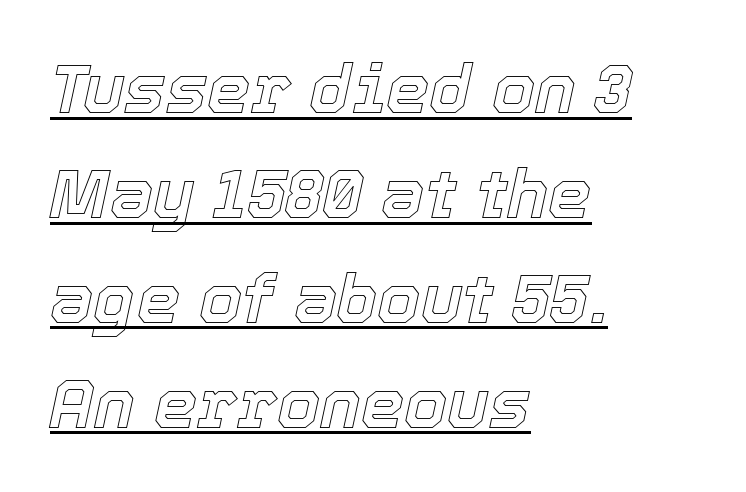
Q: Is the text italic (slanted)? A: Yes, it leans right by about 12 degrees.
Q: Is the text underlined? A: Yes.
Q: How is the paragraph aligned? A: Left-aligned.
Q: Is the spacing between letters normal or unusually wide? A: Normal.
Q: Is the spacing between lines tight, normal or loose? A: Normal.
Q: Width (condensed, normal, or wide)? A: Normal.
Q: x-height? A: Medium.
Q: Monospaced? A: No.
